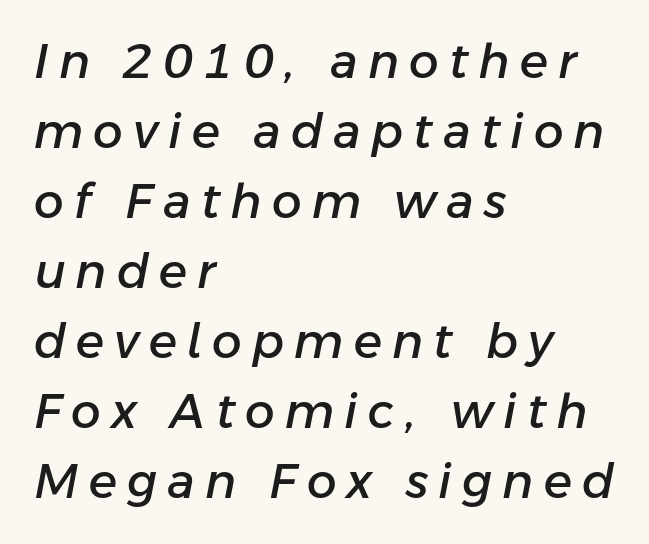
{"italic": "yes", "lean": "right", "slant_degrees": 11, "width": "normal", "stroke_contrast": "low", "x_height": "medium", "monospaced": "no", "underline": "no", "align": "left", "line_spacing": "normal", "line_spacing_ratio": 1.49, "letter_spacing": "wide", "letter_spacing_em": 0.22, "glyph_px": 47}
